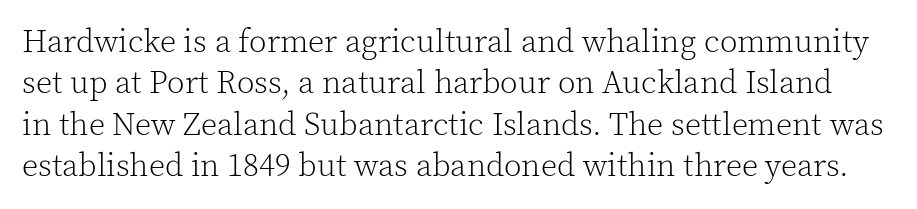
{"serif": "yes", "italic": "no", "bold": "no", "weight": "light", "width": "normal", "x_height": "medium", "monospaced": "no", "underline": "no", "line_spacing": "normal", "line_spacing_ratio": 1.29, "letter_spacing": "normal", "letter_spacing_em": 0.0, "glyph_px": 32}
